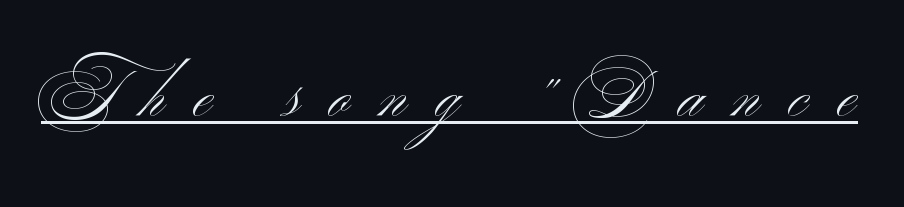
Q: Is the text bold? A: No.
Q: Is the typeface a serif or a sans-serif typeface? A: Sans-serif.
Q: Is the text underlined? A: Yes.
Q: Is the spacing between letters normal or unusually wide? A: Unusually wide.
Q: Width (condensed, normal, or wide)? A: Wide.
Q: Stroke contrast? A: Medium.
Q: x-height? A: Small.
Q: Monospaced? A: No.
